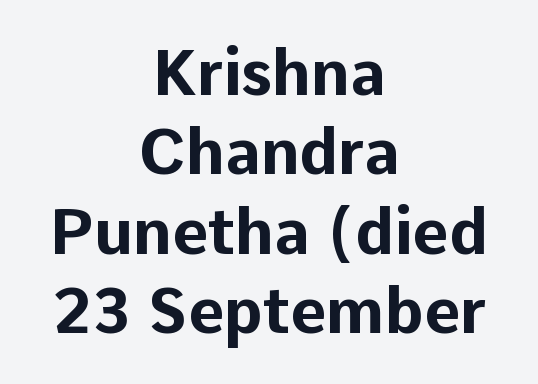
Rows of type keep a routine distance in the vertical direction. Serifs: no, the terminals of the letterforms are clean. Quick note: underline off. The rendering uses natural spacing where letterforms have individual widths. Posture: straight, roman, zero tilt. Caption: standard tracking, unaltered.
